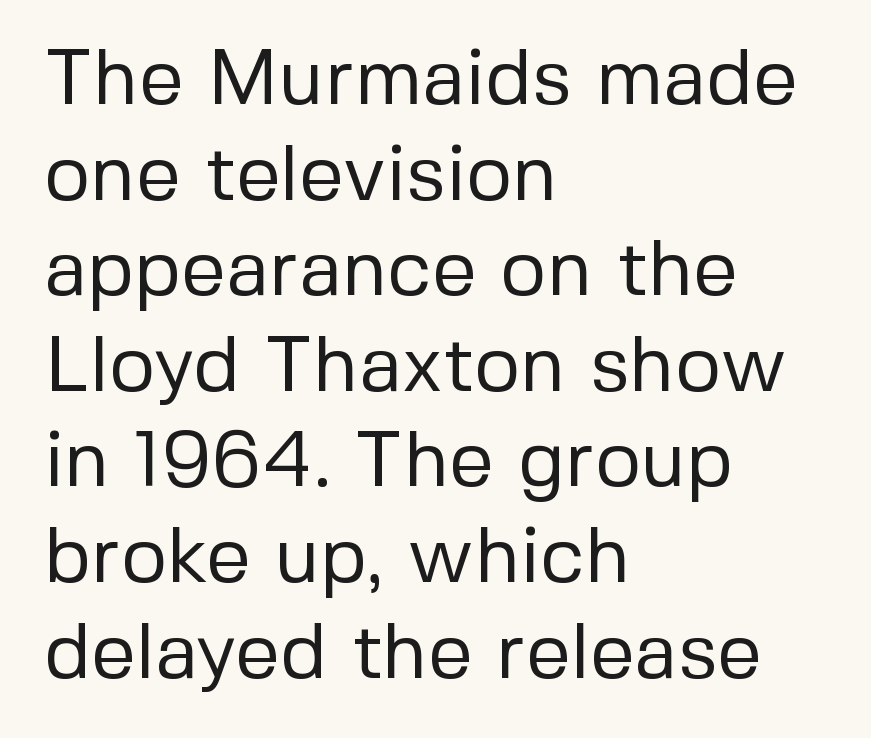
The image shows 79 px regular-weight sans-serif type, upright; set left-aligned, line spacing 1.21x, normal letter spacing, not underlined; low stroke contrast and a medium x-height.
